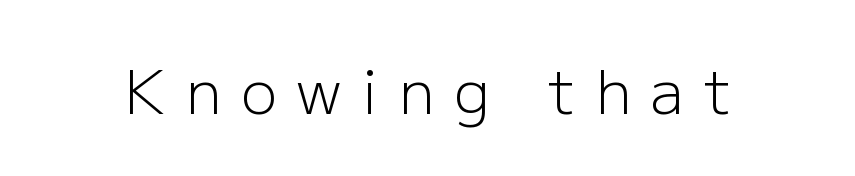
Spacing verdict: proportional, widths tailored to each character. The lettering stays uniformly vertical, giving the passage a roman look. The letterforms stand isolated, each surrounded by extra space. Heft: none added — not bold. Nothing sits at the stroke ends, so this counts as sans-serif. The foot of each line stays bare and open.
